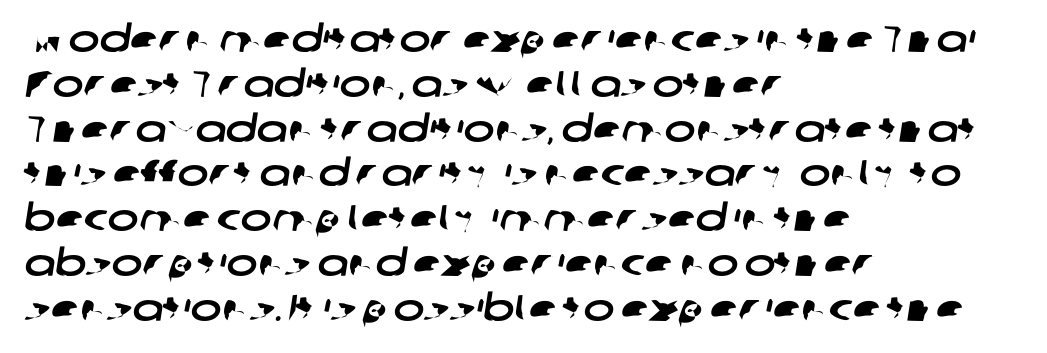
The image shows 37 px wide sans-serif type; set left-aligned, line spacing 1.21x, normal letter spacing, not underlined; low stroke contrast and a medium x-height.
